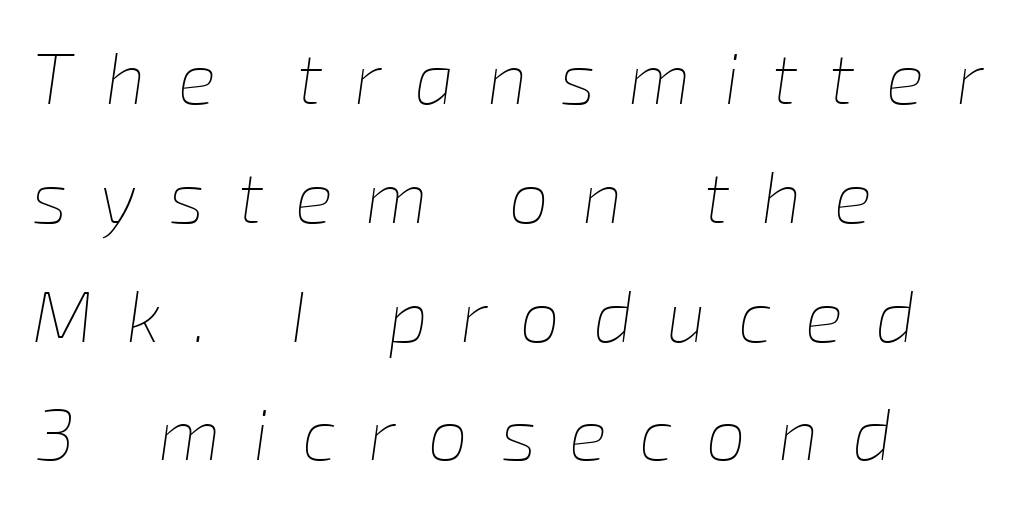
Q: Is the text bold? A: No.
Q: Is the text italic (slanted)? A: Yes, it leans right by about 8 degrees.
Q: Is the text underlined? A: No.
Q: How is the paragraph aligned? A: Left-aligned.
Q: Is the spacing between letters normal or unusually wide? A: Unusually wide.
Q: Is the spacing between lines tight, normal or loose? A: Normal.
Q: Width (condensed, normal, or wide)? A: Normal.
Q: Stroke contrast? A: Low.
Q: x-height? A: Medium.
Q: Monospaced? A: No.
